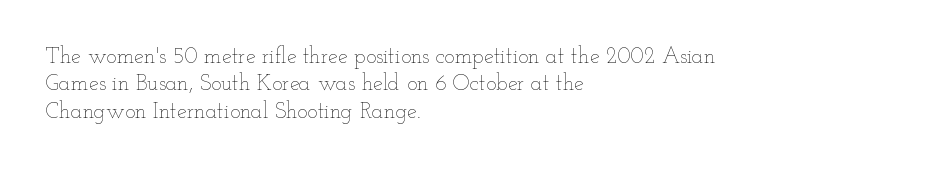
The image shows 22 px text type, upright; set left-aligned, line spacing 1.24x, normal letter spacing, not underlined.
